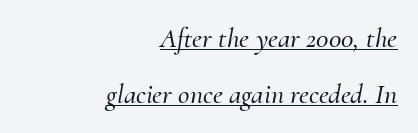
Each letter keeps its own natural width here, so spacing adapts to shape. Leading is clearly above the norm, producing a sparse column. Does the lettering tilt? It does — this is italic. A serif font was chosen for this passage.
